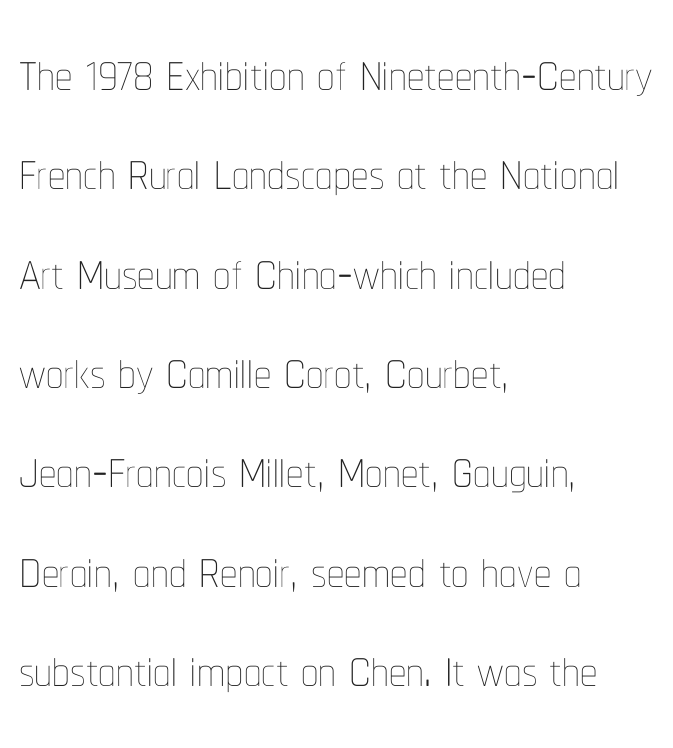
{"italic": "no", "bold": "no", "weight": "thin", "width": "condensed", "stroke_contrast": "low", "x_height": "medium", "monospaced": "no", "underline": "no", "align": "left", "line_spacing": "normal", "line_spacing_ratio": 1.44, "letter_spacing": "normal", "letter_spacing_em": 0.0, "glyph_px": 69}
